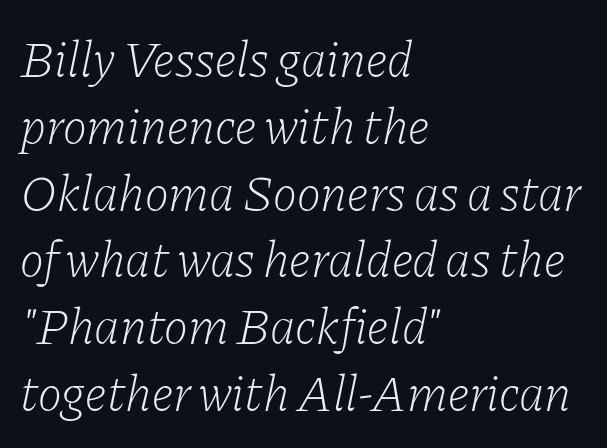
{"serif": "yes", "italic": "yes", "lean": "right", "slant_degrees": 11, "bold": "no", "weight": "light", "width": "normal", "stroke_contrast": "low", "x_height": "medium", "monospaced": "no", "underline": "no", "align": "left", "line_spacing": "normal", "line_spacing_ratio": 1.31, "letter_spacing": "normal", "letter_spacing_em": 0.0, "glyph_px": 51}
